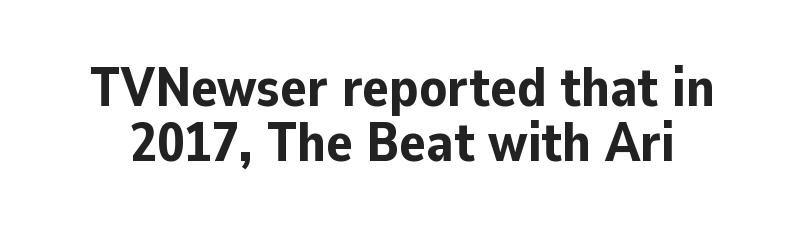
The image shows 55 px bold sans-serif type, upright; set tight line spacing (1.0x), normal letter spacing, not underlined; low stroke contrast and a medium x-height.
